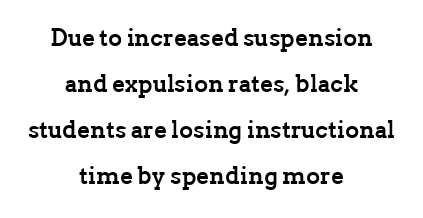
Loosely led — the rows are spread out. This rendering features lettering with no underline. This rendering uses center alignment, leaving both contours irregular but symmetric. The face used here has the dense, thick strokes of a bold.
